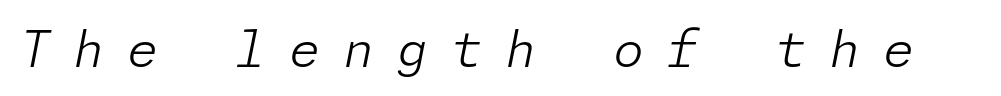
The letterforms stand isolated, each surrounded by extra space. No chunkiness to these letters — they're not bold. There's an unmistakable incline to the writing here. Decoration check: the copy has no underline.
